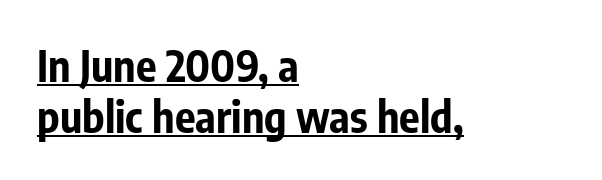
{"serif": "no", "italic": "no", "bold": "yes", "weight": "bold", "width": "condensed", "stroke_contrast": "low", "x_height": "medium", "monospaced": "no", "underline": "yes", "align": "left", "line_spacing_ratio": 1.18, "letter_spacing": "normal", "letter_spacing_em": 0.0, "glyph_px": 43}
